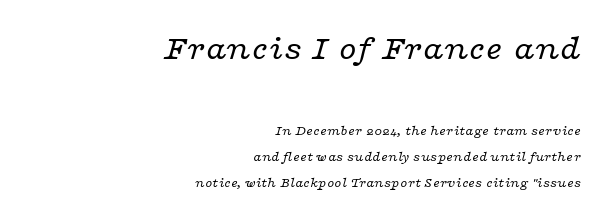
Q: Is the text bold? A: No.
Q: Is the text italic (slanted)? A: Yes, it leans right by about 16 degrees.
Q: Is the typeface a serif or a sans-serif typeface? A: Serif.
Q: Is the text underlined? A: No.
Q: How is the paragraph aligned? A: Right-aligned.
Q: Is the spacing between letters normal or unusually wide? A: Normal.
Q: Which block of text is set in a larger size, the first (top) or the second (bottom)? A: The first (top) one.
Q: Width (condensed, normal, or wide)? A: Wide.
Q: Stroke contrast? A: Low.
Q: x-height? A: Medium.
Q: Monospaced? A: No.
